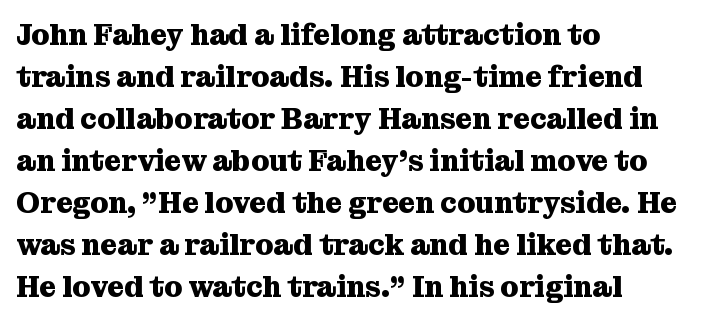
The horizontal fit of the characters is conventional and even. You could not count columns in this text — the font is proportionally spaced. Quick note: not italic, upright. Is there much room between lines? A standard amount, neither cramped nor airy. The letters are bold, with thick, heavy strokes. Alignment: flush left.
